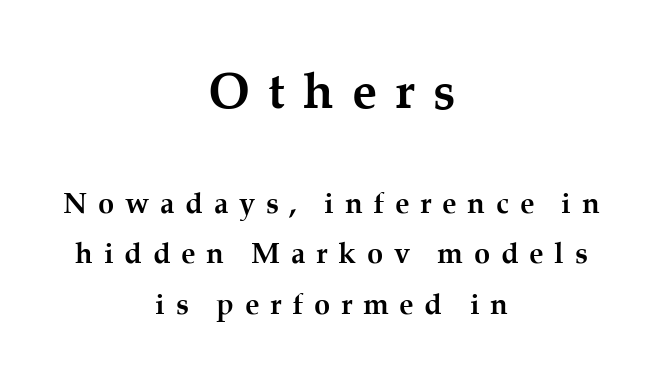
{"serif": "yes", "italic": "no", "bold": "yes", "weight": "semibold", "width": "normal", "stroke_contrast": "medium", "x_height": "medium", "monospaced": "no", "underline": "no", "align": "center", "line_spacing_ratio": 1.74, "letter_spacing": "wide", "letter_spacing_em": 0.37, "larger_block": "first", "size_ratio": 1.72, "glyph_px": 50}
